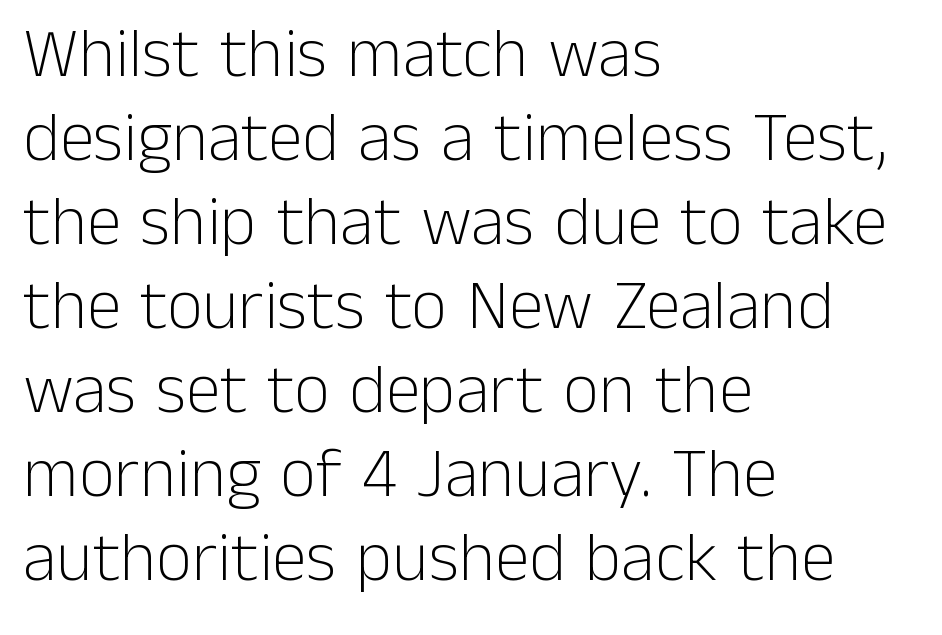
{"serif": "no", "italic": "no", "bold": "no", "weight": "light", "width": "normal", "stroke_contrast": "low", "x_height": "medium", "monospaced": "no", "underline": "no", "align": "left", "line_spacing_ratio": 1.2, "letter_spacing": "normal", "letter_spacing_em": 0.0, "glyph_px": 70}
